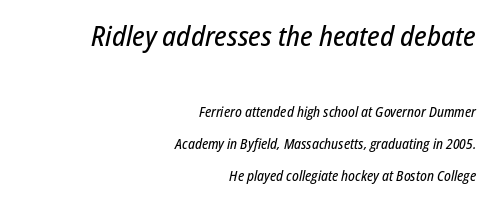
The image shows 28 px condensed type, italic (leaning right); set right-aligned, loose line spacing (2.27x), normal letter spacing, not underlined; the first (top) block is 2.0x larger; low stroke contrast and a medium x-height.
